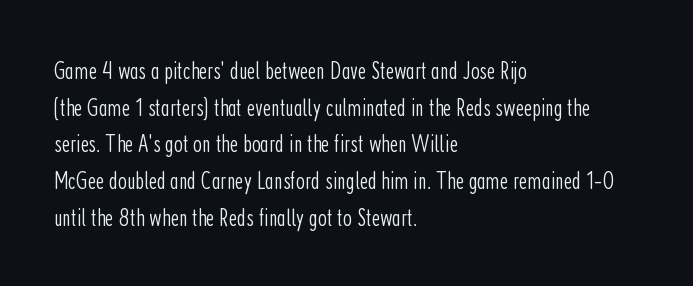
Q: Is the text bold? A: No.
Q: Is the text italic (slanted)? A: No, it is upright.
Q: Is the text underlined? A: No.
Q: How is the paragraph aligned? A: Left-aligned.
Q: Is the spacing between letters normal or unusually wide? A: Normal.
Q: Is the spacing between lines tight, normal or loose? A: Normal.
